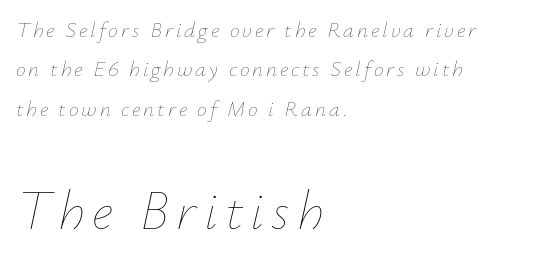
{"italic": "yes", "lean": "right", "slant_degrees": 12, "bold": "no", "weight": "thin", "width": "normal", "stroke_contrast": "low", "x_height": "small", "monospaced": "no", "underline": "no", "align": "left", "line_spacing_ratio": 1.79, "larger_block": "second", "size_ratio": 2.5, "glyph_px": 55}
